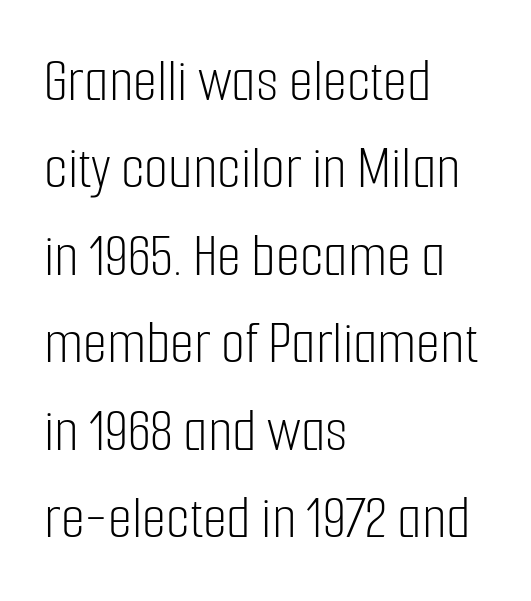
Spacing between characters is what you'd get straight out of the box. Looks like regular typesetting: each glyph gets only the width it needs. Beneath every word, the page is bare. Stroke thickness stays within the range of a standard reading face or lighter. Quick note: not italic, upright. The passage shown stacks its lines at a standard gap.
